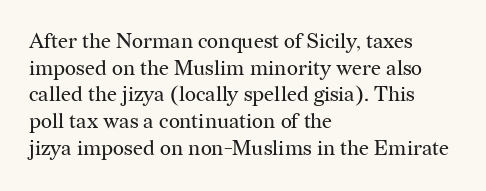
Summary of weight: not heavy and not bold. The vertical gap from one line to the next is medium. The type is set solid horizontally, with unmodified tracking. No italicization has been applied; the sample stays upright. The paragraph shown leans on its left margin. The gap between lines stays unmarked.
